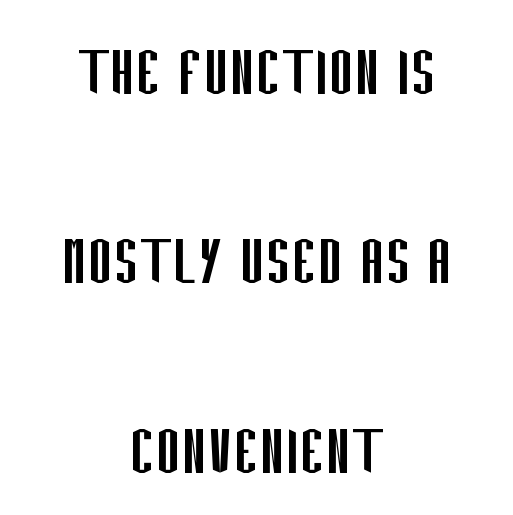
Between one letter and the next there's only the usual sliver of space. This sample has the flowing, uneven cadence of proportional lettering. The typography opts for an upright posture over an oblique one. On a weight scale, this lands at 450 or below.
